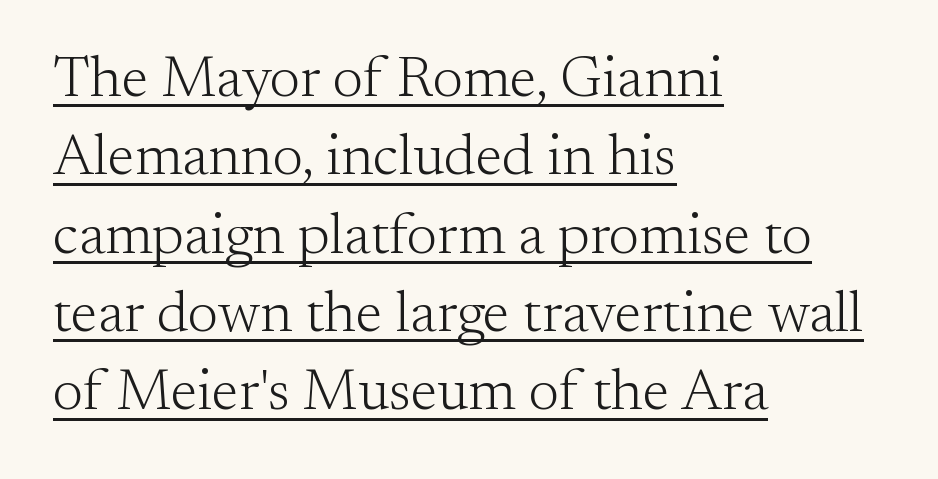
Q: Is the text bold? A: No.
Q: Is the text italic (slanted)? A: No, it is upright.
Q: Is the typeface a serif or a sans-serif typeface? A: Serif.
Q: Is the text underlined? A: Yes.
Q: How is the paragraph aligned? A: Left-aligned.
Q: Is the spacing between letters normal or unusually wide? A: Normal.
Q: Is the spacing between lines tight, normal or loose? A: Normal.
Q: Width (condensed, normal, or wide)? A: Normal.
Q: Stroke contrast? A: Medium.
Q: x-height? A: Small.
Q: Monospaced? A: No.
